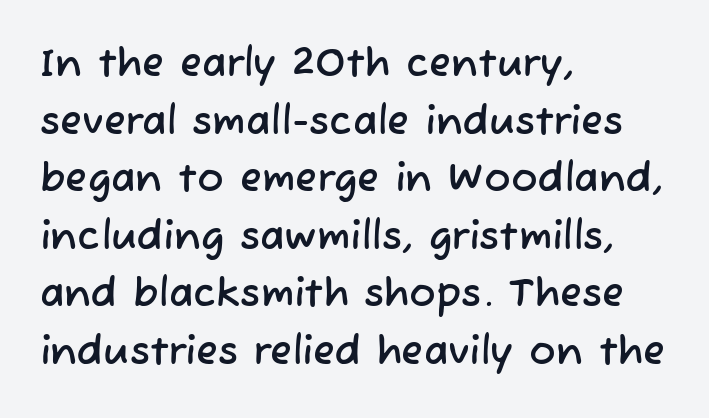
{"serif": "no", "width": "normal", "stroke_contrast": "low", "x_height": "medium", "monospaced": "no", "underline": "no", "align": "left", "line_spacing": "normal", "line_spacing_ratio": 1.44, "letter_spacing": "normal", "letter_spacing_em": 0.0, "glyph_px": 40}
